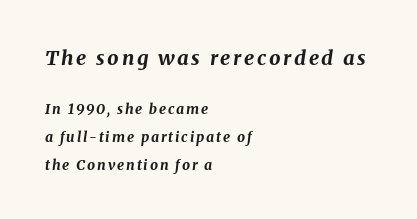
Q: Is the text bold? A: Yes.
Q: Is the text italic (slanted)? A: Yes, it leans right by about 8 degrees.
Q: Is the text underlined? A: No.
Q: How is the paragraph aligned? A: Left-aligned.
Q: Is the spacing between lines tight, normal or loose? A: Loose.
Q: Which block of text is set in a larger size, the first (top) or the second (bottom)? A: The first (top) one.
